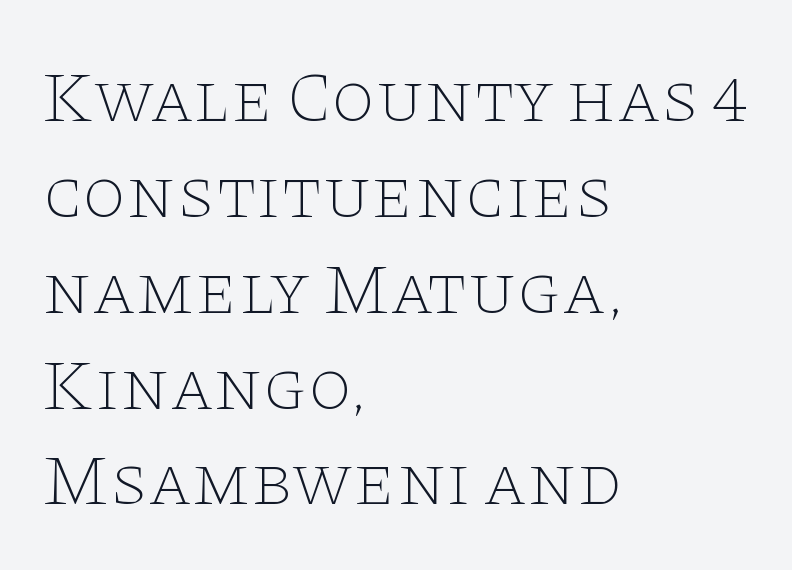
The image shows 71 px thin, wide serif type, upright; set left-aligned, normal line spacing (1.35x), normal letter spacing, not underlined; low stroke contrast and a large x-height.
